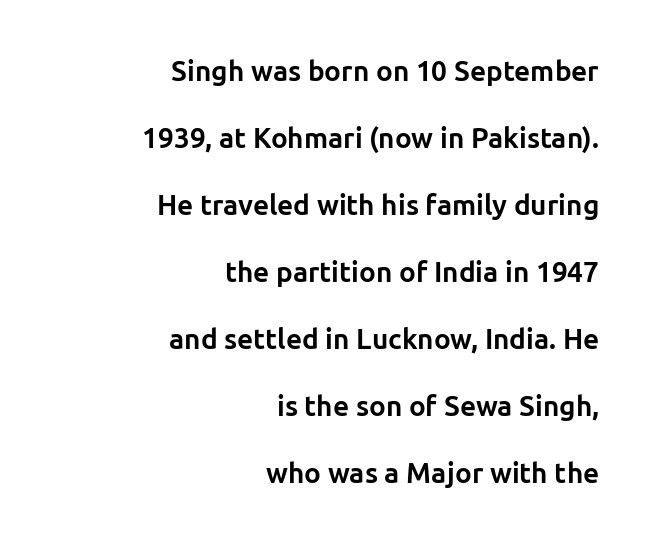
Words float on clear page, feet unadorned. Classification — sans serif. The space between consecutive lines is lavish. The typography opts for an upright posture over an oblique one. The type is set solid horizontally, with unmodified tracking.
